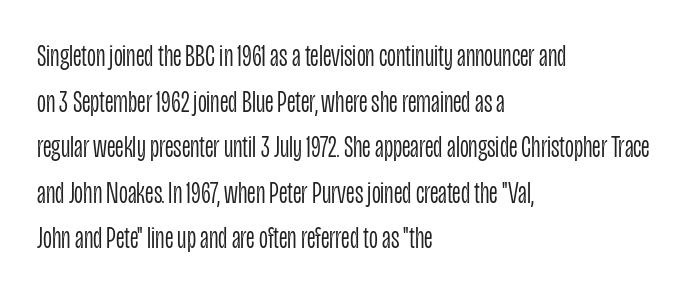
Q: Is the text bold? A: No.
Q: Is the text italic (slanted)? A: No, it is upright.
Q: Is the typeface a serif or a sans-serif typeface? A: Sans-serif.
Q: Is the text underlined? A: No.
Q: How is the paragraph aligned? A: Left-aligned.
Q: Is the spacing between letters normal or unusually wide? A: Normal.
Q: Is the spacing between lines tight, normal or loose? A: Normal.
Q: Width (condensed, normal, or wide)? A: Condensed.
Q: Stroke contrast? A: Low.
Q: x-height? A: Large.
Q: Monospaced? A: No.
